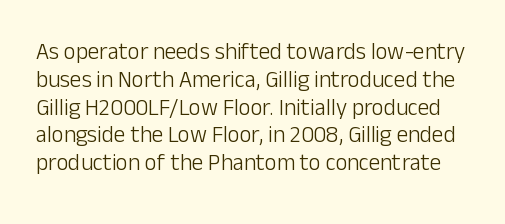
The image shows 23 px text type, upright; set line spacing 1.21x, normal letter spacing, not underlined.
